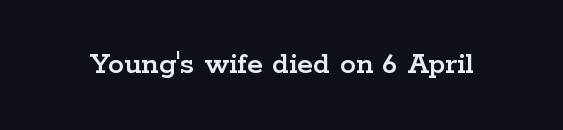
Q: Is the text italic (slanted)? A: No, it is upright.
Q: Is the typeface a serif or a sans-serif typeface? A: Serif.
Q: Is the text underlined? A: No.
Q: Is the spacing between letters normal or unusually wide? A: Normal.
Q: Width (condensed, normal, or wide)? A: Wide.
Q: Stroke contrast? A: Low.
Q: x-height? A: Medium.
Q: Monospaced? A: No.
